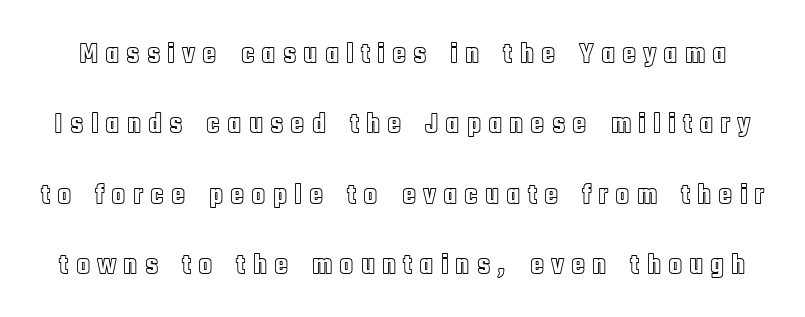
Q: Is the text italic (slanted)? A: No, it is upright.
Q: Is the text underlined? A: No.
Q: Is the spacing between letters normal or unusually wide? A: Unusually wide.
Q: Is the spacing between lines tight, normal or loose? A: Loose.
Q: Width (condensed, normal, or wide)? A: Condensed.
Q: x-height? A: Large.
Q: Monospaced? A: No.
